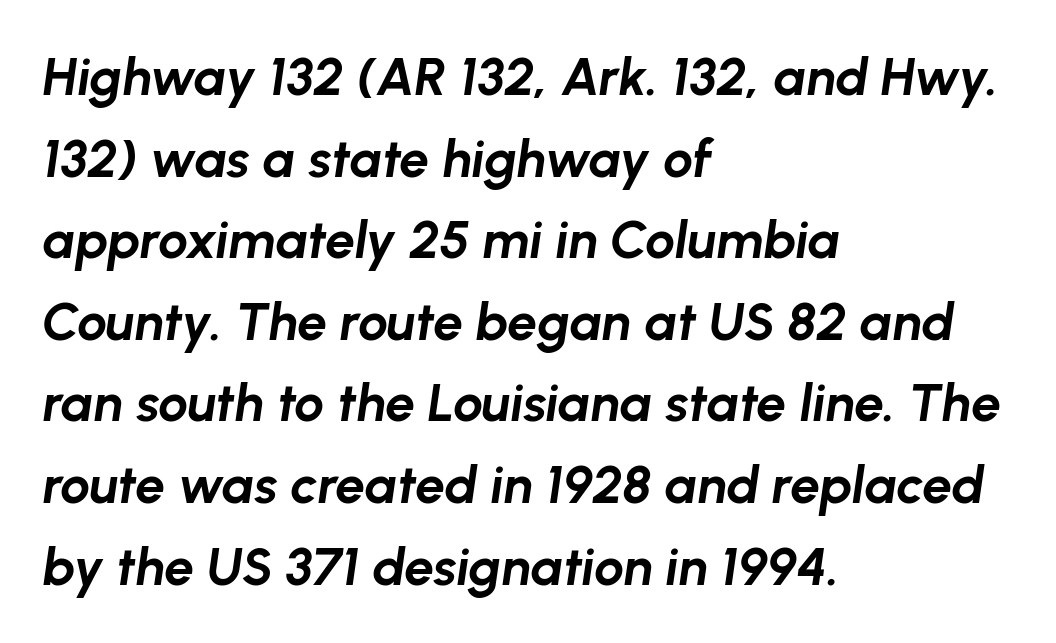
Q: Is the text bold? A: Yes.
Q: Is the text italic (slanted)? A: Yes, it leans right by about 8 degrees.
Q: Is the text underlined? A: No.
Q: How is the paragraph aligned? A: Left-aligned.
Q: Is the spacing between letters normal or unusually wide? A: Normal.
Q: Is the spacing between lines tight, normal or loose? A: Normal.
Q: Width (condensed, normal, or wide)? A: Normal.
Q: Stroke contrast? A: Low.
Q: x-height? A: Medium.
Q: Monospaced? A: No.
